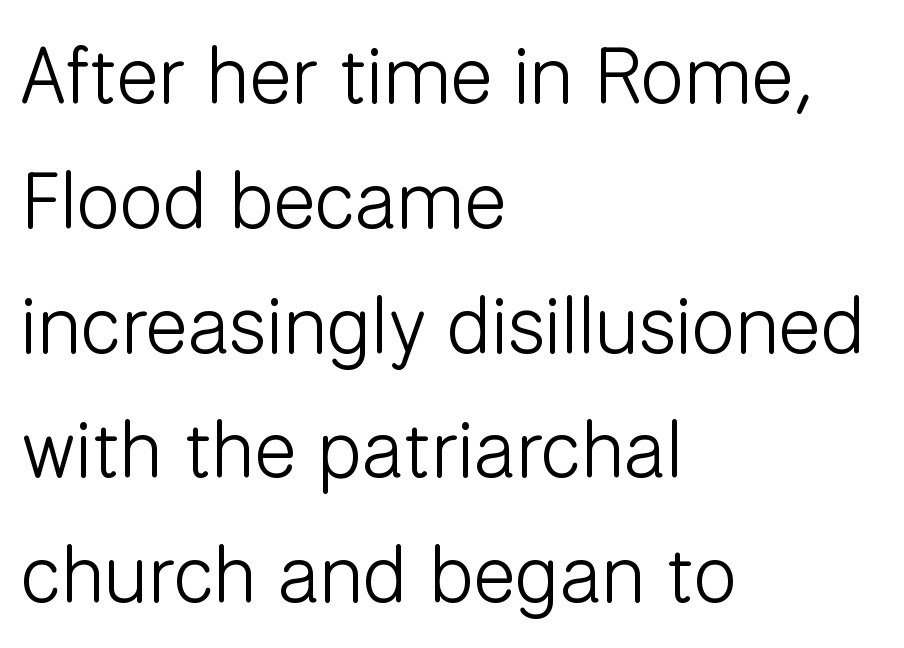
{"serif": "no", "italic": "no", "bold": "no", "weight": "light", "width": "normal", "stroke_contrast": "low", "x_height": "medium", "monospaced": "no", "underline": "no", "align": "left", "line_spacing": "normal", "line_spacing_ratio": 1.58, "letter_spacing": "normal", "letter_spacing_em": 0.0, "glyph_px": 79}
